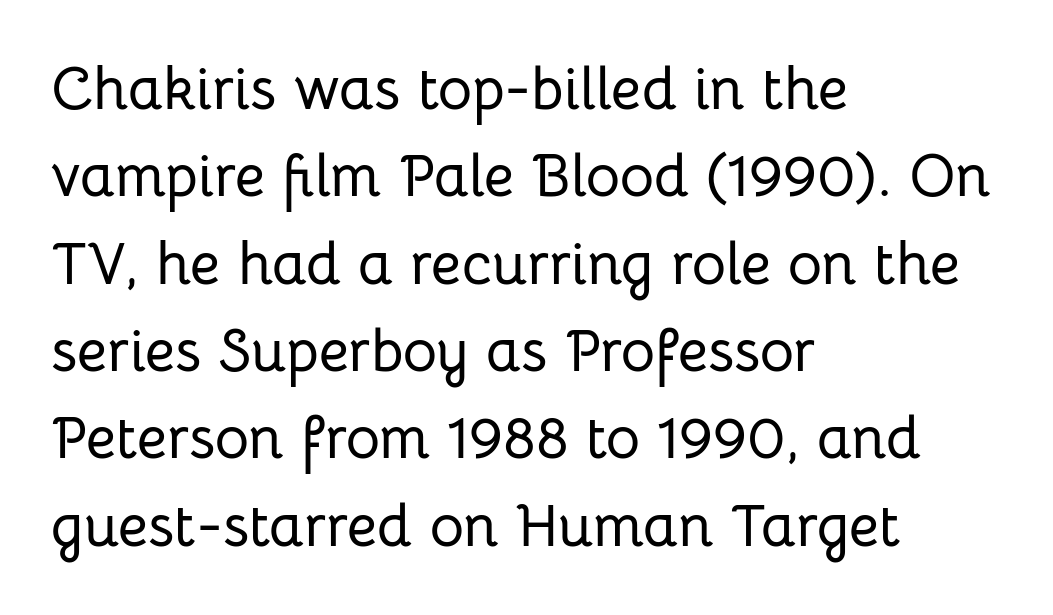
{"serif": "no", "italic": "no", "width": "normal", "stroke_contrast": "low", "x_height": "medium", "monospaced": "no", "underline": "no", "align": "left", "line_spacing": "normal", "line_spacing_ratio": 1.48, "letter_spacing": "normal", "letter_spacing_em": 0.0, "glyph_px": 59}
